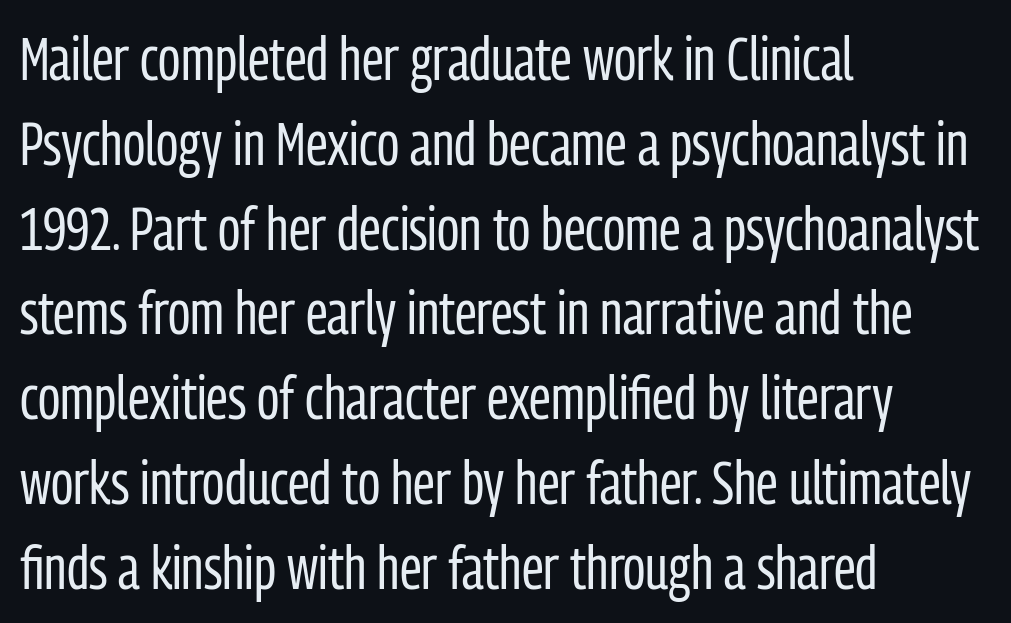
Q: Is the text bold? A: No.
Q: Is the text italic (slanted)? A: No, it is upright.
Q: Is the typeface a serif or a sans-serif typeface? A: Sans-serif.
Q: Is the text underlined? A: No.
Q: How is the paragraph aligned? A: Left-aligned.
Q: Is the spacing between letters normal or unusually wide? A: Normal.
Q: Is the spacing between lines tight, normal or loose? A: Normal.
Q: Width (condensed, normal, or wide)? A: Condensed.
Q: Stroke contrast? A: Low.
Q: x-height? A: Medium.
Q: Monospaced? A: No.
